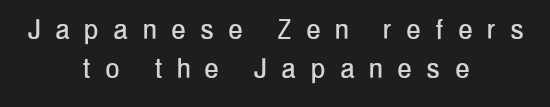
{"serif": "no", "italic": "no", "width": "condensed", "stroke_contrast": "low", "x_height": "medium", "monospaced": "no", "underline": "no", "align": "center", "line_spacing_ratio": 1.18, "letter_spacing": "wide", "letter_spacing_em": 0.47, "glyph_px": 33}
